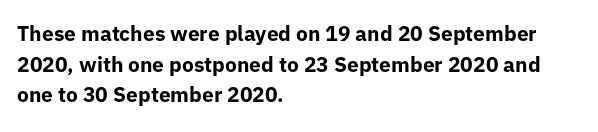
{"italic": "no", "bold": "yes", "underline": "no", "align": "left", "line_spacing": "normal", "line_spacing_ratio": 1.46, "letter_spacing": "normal", "letter_spacing_em": 0.0, "glyph_px": 21}
